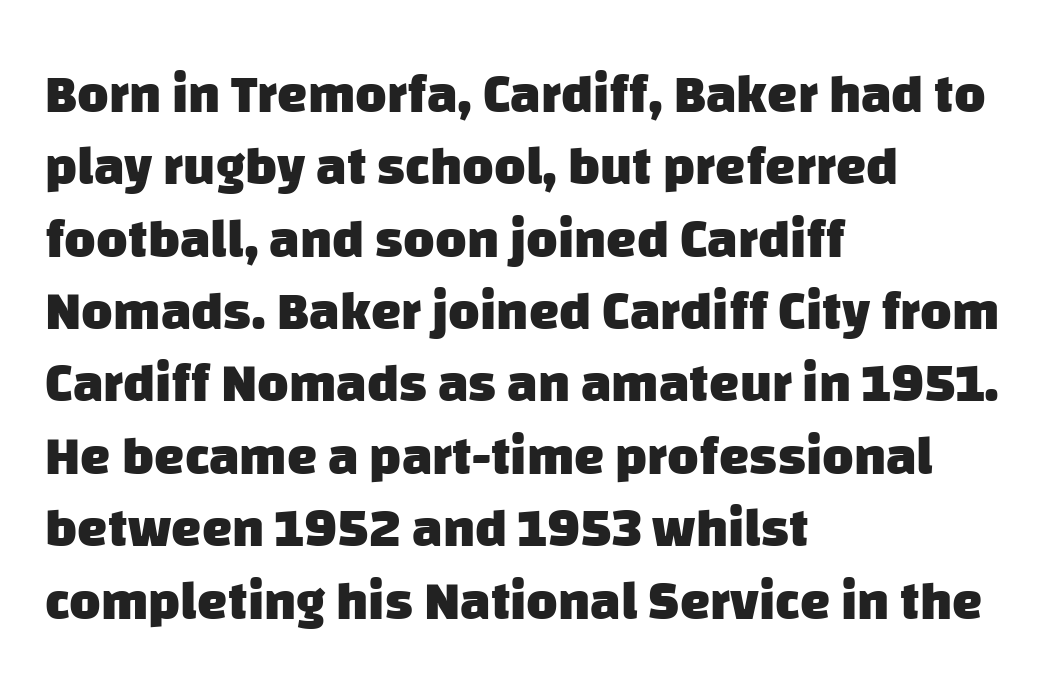
Rows of type keep a routine distance in the vertical direction. Line beginnings align vertically; line endings do not. Honestly, there is no underline to notice here at all. Classification — sans serif.
